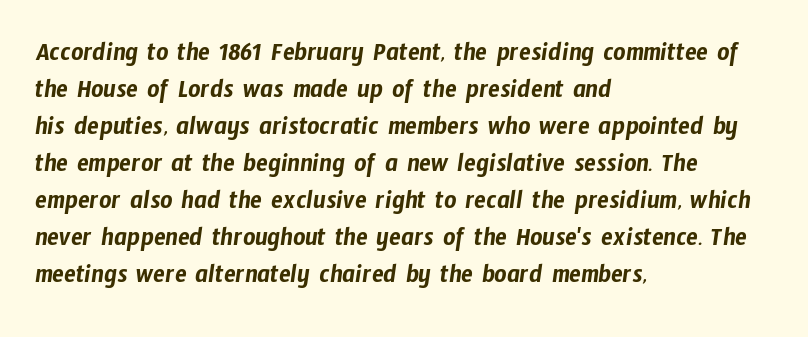
{"underline": "no", "align": "left", "line_spacing": "normal", "line_spacing_ratio": 1.37, "letter_spacing": "normal", "letter_spacing_em": 0.0, "glyph_px": 27}
